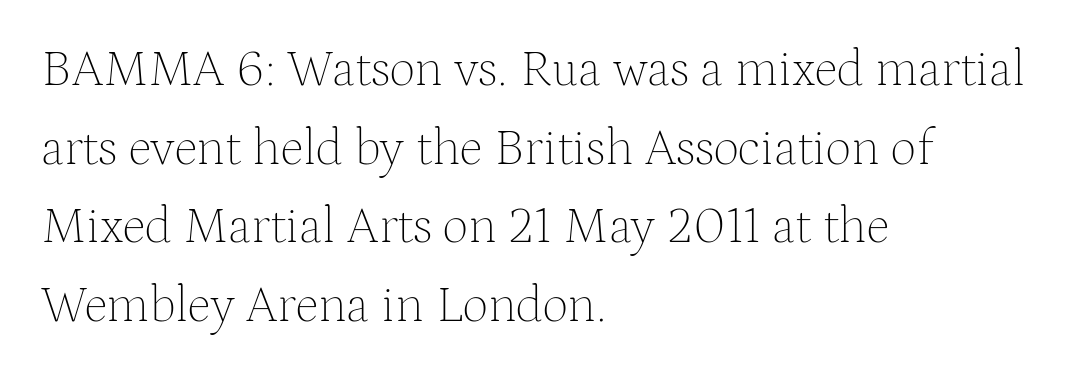
Q: Is the text bold? A: No.
Q: Is the text italic (slanted)? A: No, it is upright.
Q: Is the typeface a serif or a sans-serif typeface? A: Serif.
Q: Is the text underlined? A: No.
Q: How is the paragraph aligned? A: Left-aligned.
Q: Is the spacing between letters normal or unusually wide? A: Normal.
Q: Is the spacing between lines tight, normal or loose? A: Normal.
Q: Width (condensed, normal, or wide)? A: Normal.
Q: Stroke contrast? A: Medium.
Q: x-height? A: Medium.
Q: Monospaced? A: No.
